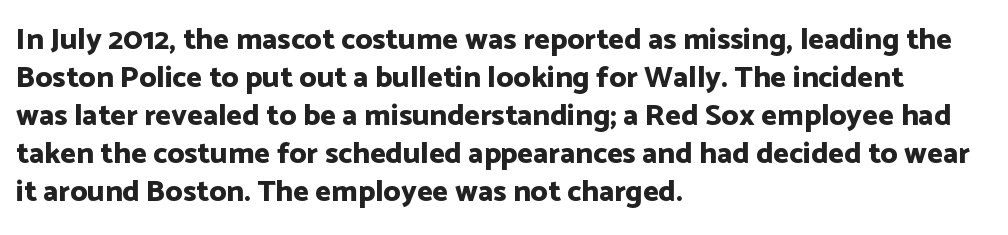
Does the leading feel generous? No, just average. Horizontal alignment here is leftward, the default for most running prose. The passage shown is emphatically bold. Default kerning and tracking; the words read as compact shapes. Style check: upright.
